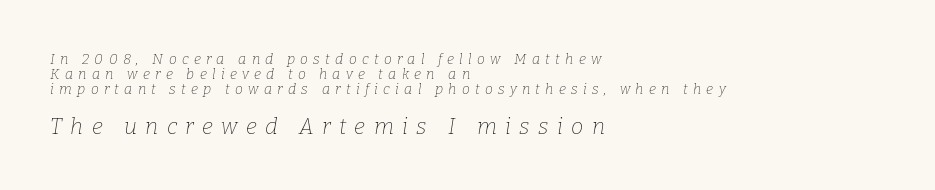
Italic: yes, the glyphs are oblique. Look at the glyph heights: the lower group is clearly the bigger setting. The font is comparable to plain body text, perhaps lighter. A student would call this left alignment; a typographer would say flush left, rag right. The area under the type is left untouched. The letters are spread apart with noticeably loose tracking.
